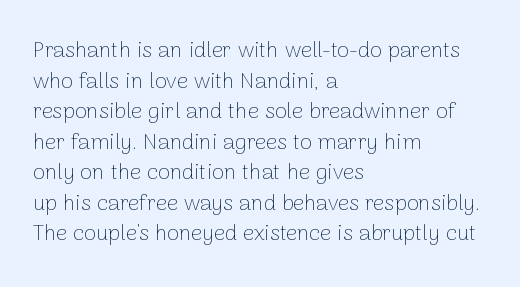
Q: Is the text bold? A: No.
Q: Is the text italic (slanted)? A: No, it is upright.
Q: Is the text underlined? A: No.
Q: How is the paragraph aligned? A: Left-aligned.
Q: Is the spacing between letters normal or unusually wide? A: Normal.
Q: Is the spacing between lines tight, normal or loose? A: Normal.
